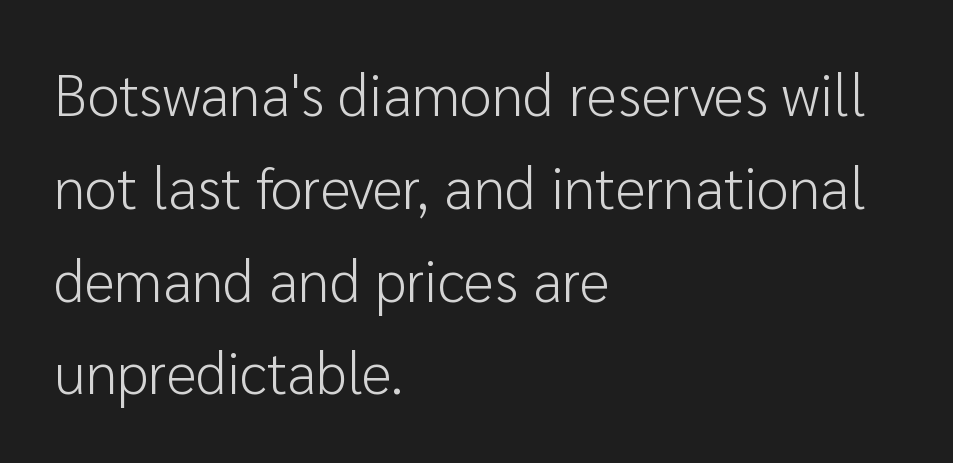
{"serif": "no", "italic": "no", "bold": "no", "weight": "light", "width": "normal", "stroke_contrast": "low", "x_height": "medium", "monospaced": "no", "underline": "no", "align": "left", "line_spacing": "normal", "line_spacing_ratio": 1.6, "letter_spacing": "normal", "letter_spacing_em": 0.0, "glyph_px": 58}
